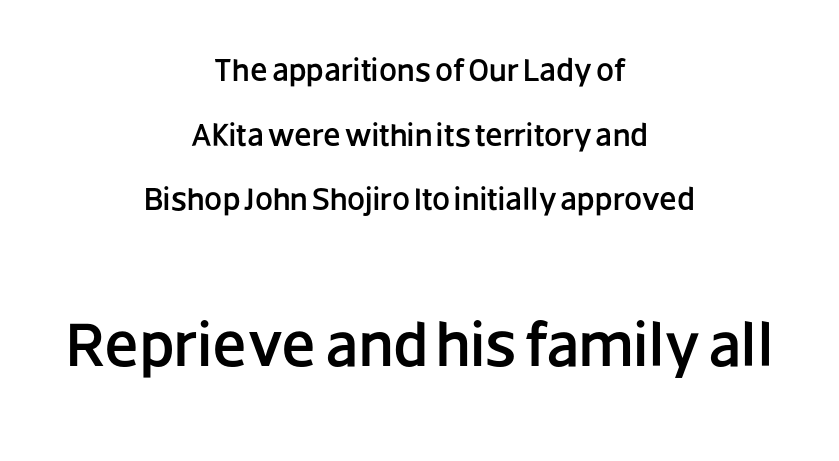
The image shows 63 px sans-serif type, upright; set centered, loose line spacing (2.02x), normal letter spacing, not underlined; the second (bottom) block is 1.97x larger; low stroke contrast and a large x-height.
